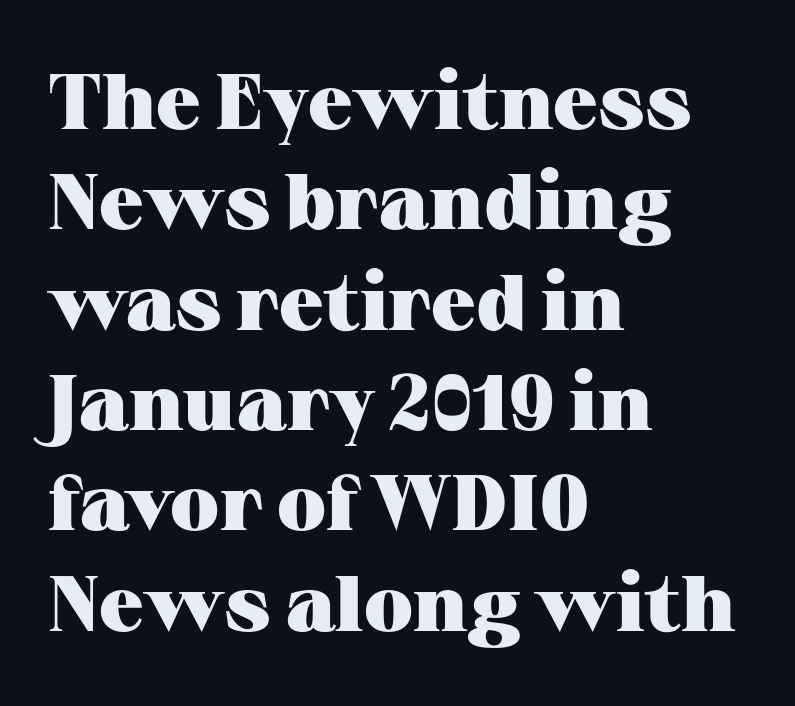
The image shows 79 px heavy, wide serif type, upright; set left-aligned, normal line spacing (1.27x), normal letter spacing, not underlined; medium stroke contrast and a medium x-height.
